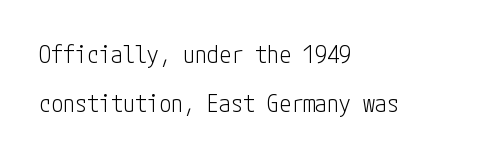
The image shows 24 px text type, upright; set left-aligned, loose line spacing (2.06x), normal letter spacing, not underlined.
